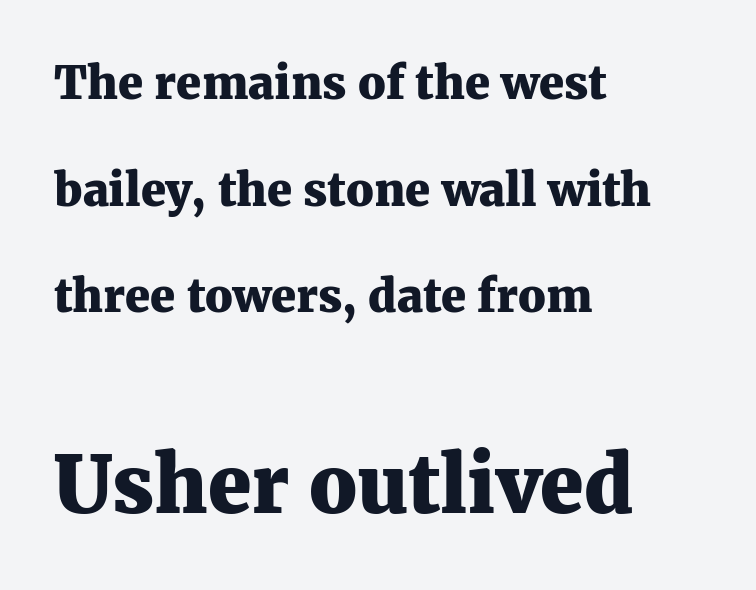
The image shows 78 px heavy serif type, upright; set left-aligned, loose line spacing (2.37x), normal letter spacing, not underlined; the second (bottom) block is 1.73x larger; medium stroke contrast and a medium x-height.
